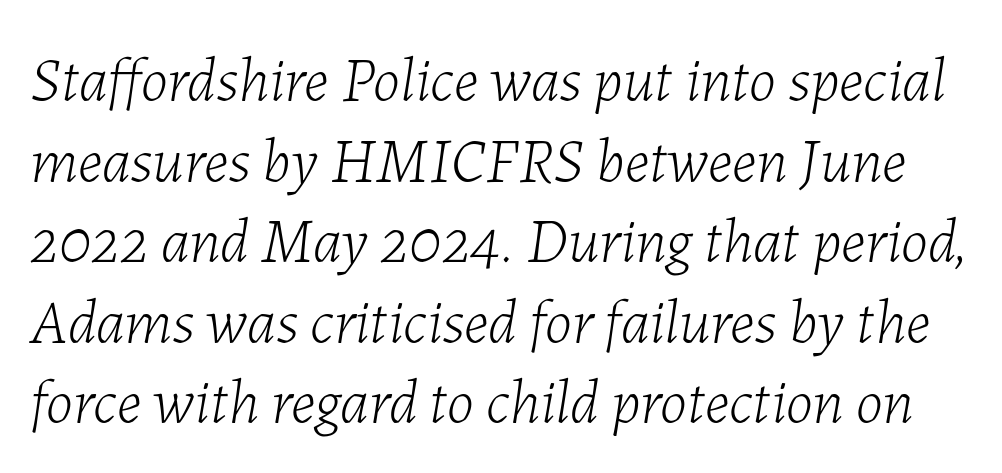
The image shows 62 px light type, italic (leaning right); set normal line spacing (1.3x), normal letter spacing, not underlined; low stroke contrast and a medium x-height.
